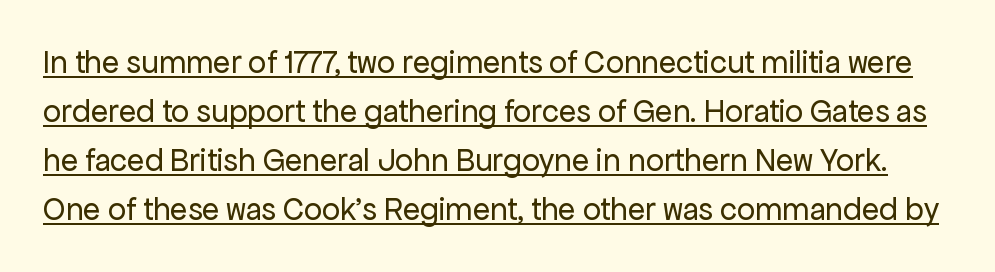
You could not count columns in this text — the font is proportionally spaced. This is not heavy type; no bold has been used. The designer went with a sans here, leaving each stem footless. Vertically, the passage feels balanced, rows spaced as you'd expect. Nope, not italic — everything's standing straight.
